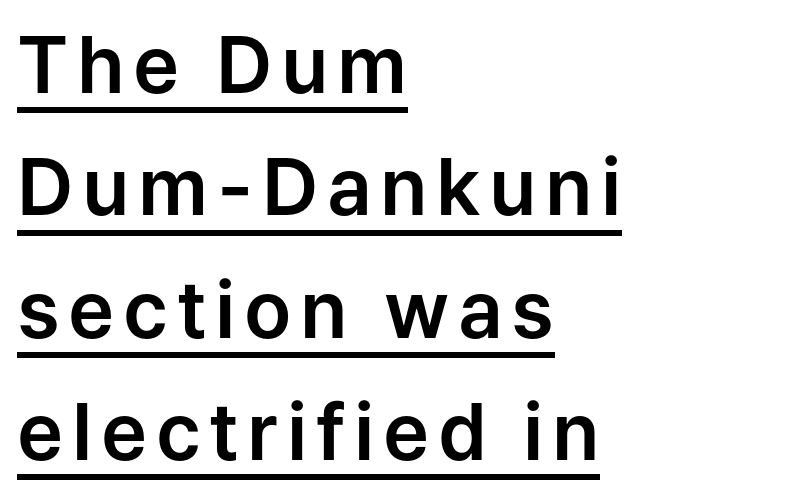
Q: Is the text italic (slanted)? A: No, it is upright.
Q: Is the typeface a serif or a sans-serif typeface? A: Sans-serif.
Q: Is the text underlined? A: Yes.
Q: How is the paragraph aligned? A: Left-aligned.
Q: Is the spacing between lines tight, normal or loose? A: Normal.
Q: Width (condensed, normal, or wide)? A: Normal.
Q: Stroke contrast? A: Low.
Q: x-height? A: Medium.
Q: Monospaced? A: No.
